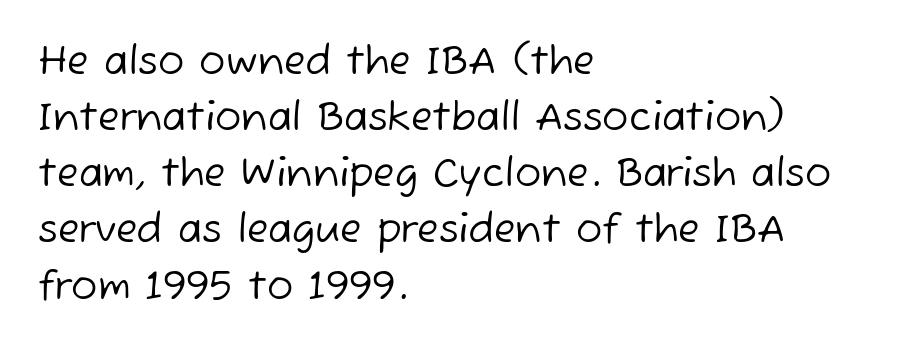
{"serif": "no", "bold": "no", "weight": "regular", "width": "normal", "stroke_contrast": "low", "x_height": "medium", "monospaced": "no", "underline": "no", "align": "left", "line_spacing": "normal", "line_spacing_ratio": 1.44, "letter_spacing": "normal", "letter_spacing_em": 0.0, "glyph_px": 39}
